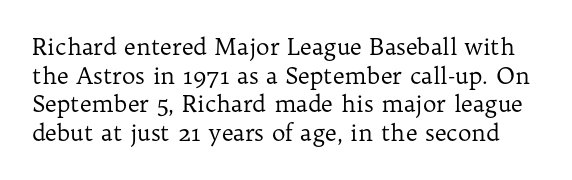
{"italic": "no", "bold": "no", "underline": "no", "line_spacing_ratio": 1.24, "letter_spacing": "normal", "letter_spacing_em": 0.0, "glyph_px": 23}
